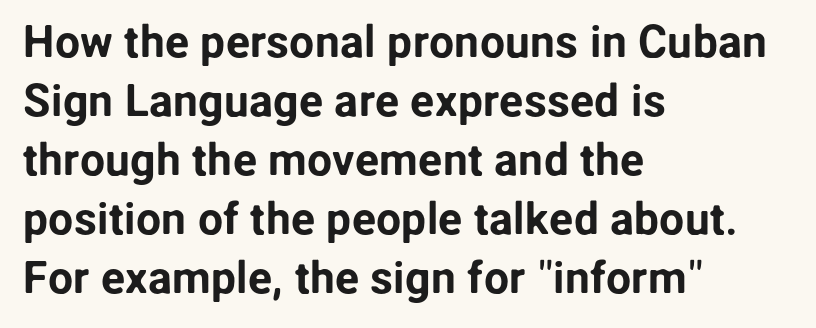
The lines sit at an ordinary, default distance from one another. Serif or sans? Sans — the stroke terminals are bare. Here the designer chose a conventional face with non-uniform glyph widths. Glyph-to-glyph distance matches everyday printed text.
